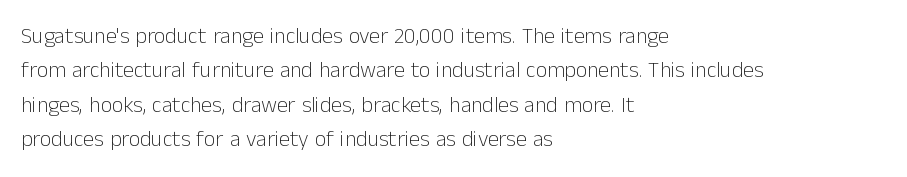
The specimen reads as upright at a glance. Is the stroke heavy? The answer is a plain regular-or-lighter. Clear beneath every line of the passage. Notice how descenders clear the ascenders below comfortably — that's standard leading.
